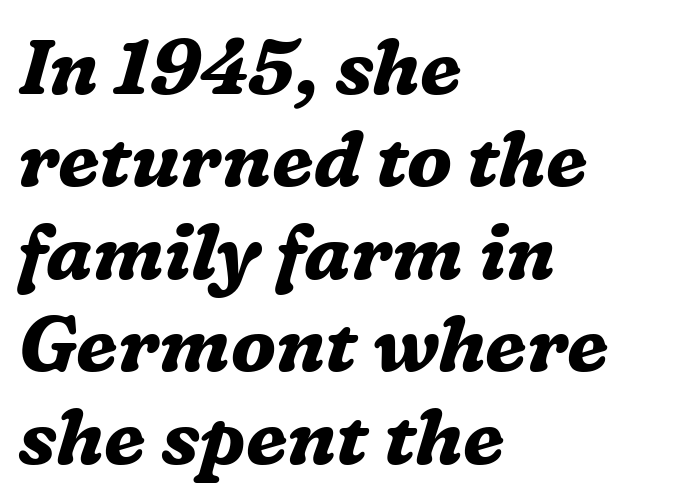
Q: Is the text bold? A: Yes.
Q: Is the text italic (slanted)? A: Yes, it leans right by about 16 degrees.
Q: Is the typeface a serif or a sans-serif typeface? A: Serif.
Q: Is the text underlined? A: No.
Q: How is the paragraph aligned? A: Left-aligned.
Q: Is the spacing between letters normal or unusually wide? A: Normal.
Q: Width (condensed, normal, or wide)? A: Normal.
Q: Stroke contrast? A: Medium.
Q: x-height? A: Medium.
Q: Monospaced? A: No.
